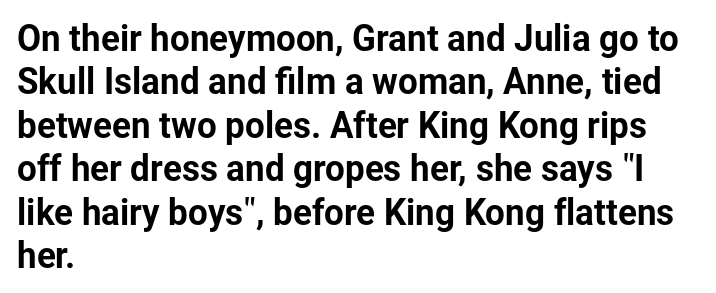
The paragraph shown leans on its left margin. The letters sit at their default tracking, neither squeezed nor spread. This is roman type, the default non-slanted kind. The letters advance in unequal steps, a hallmark of proportional type. Bare-footed words on every line. The type family on display is of the sans-serif kind.
